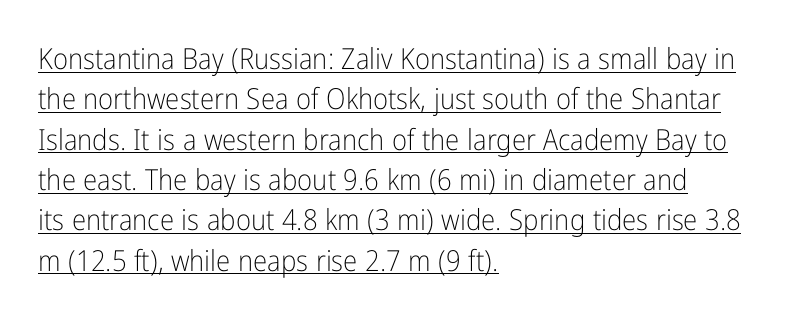
Compared with a typical body face, this is equally light or lighter still. Students, note that the glyphs here touch the page at normal intervals. Does the leading feel generous? No, just average. A typesetter would label this face a sans. In terms of posture, this sample is upright. The rendering uses natural spacing where letterforms have individual widths.
